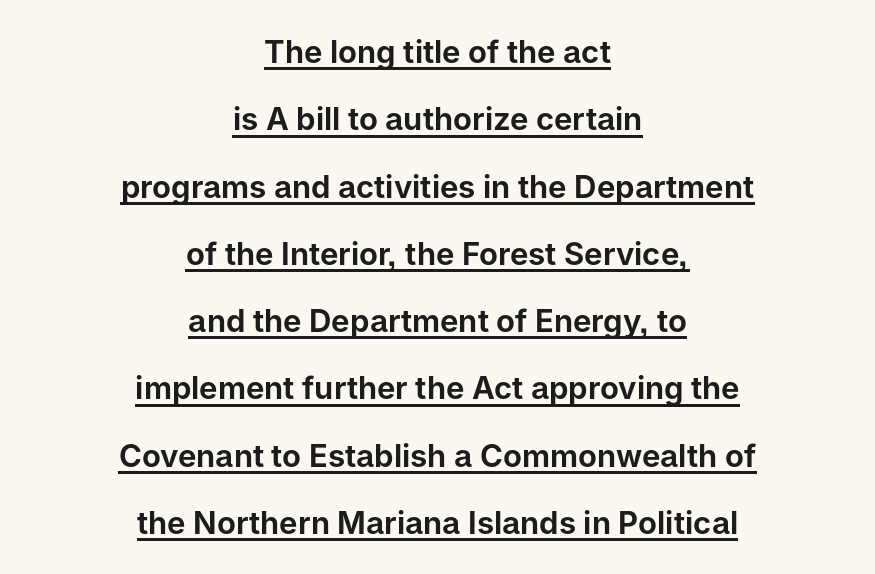
The image shows 31 px sans-serif type, upright; set centered, loose line spacing (2.17x), normal letter spacing, underlined; low stroke contrast and a medium x-height.
